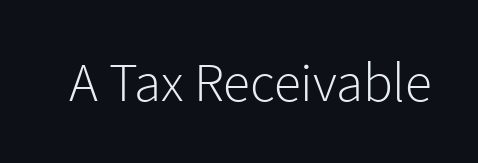
The image shows 55 px light sans-serif type, upright; set normal letter spacing, not underlined; low stroke contrast and a medium x-height.
